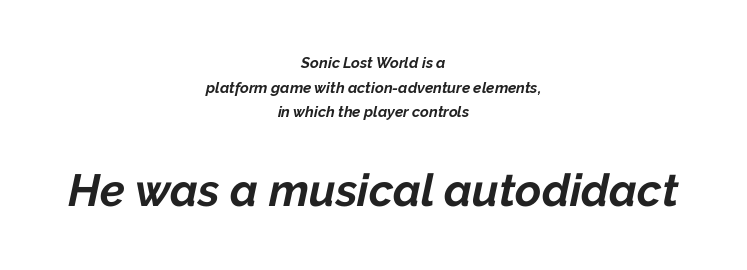
The image shows 45 px bold type, italic (leaning right); set centered, normal line spacing (1.64x), normal letter spacing, not underlined; the second (bottom) block is 3.0x larger; low stroke contrast and a medium x-height.
